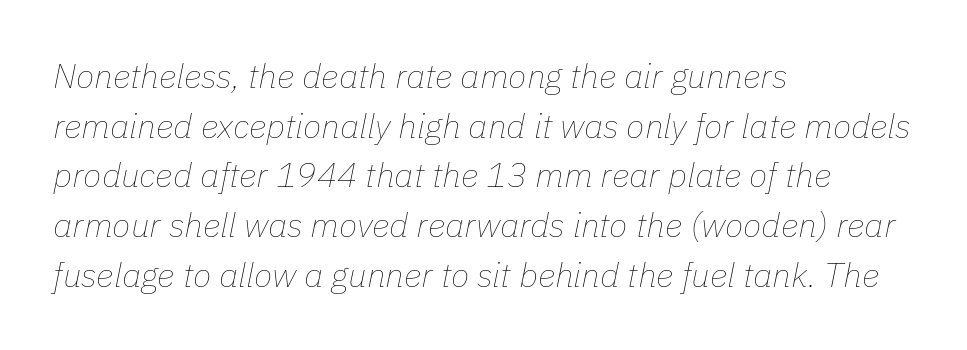
{"italic": "yes", "lean": "right", "slant_degrees": 11, "bold": "no", "weight": "thin", "width": "normal", "stroke_contrast": "low", "x_height": "medium", "monospaced": "no", "underline": "no", "align": "left", "line_spacing": "normal", "line_spacing_ratio": 1.46, "letter_spacing": "normal", "letter_spacing_em": 0.0, "glyph_px": 34}
